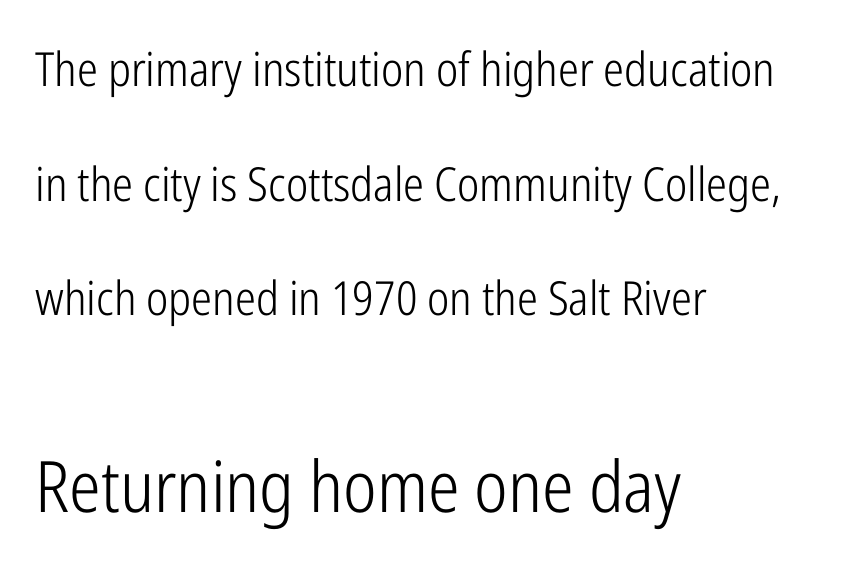
The image shows 71 px light, condensed sans-serif type, upright; set left-aligned, loose line spacing (2.44x), normal letter spacing, not underlined; the second (bottom) block is 1.51x larger; low stroke contrast and a medium x-height.
